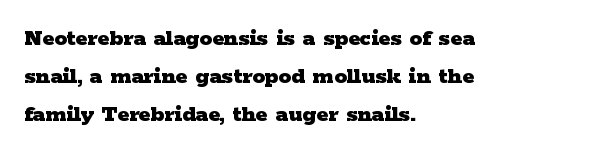
The image shows 25 px bold type, upright; set left-aligned, normal line spacing (1.53x), normal letter spacing, not underlined.
